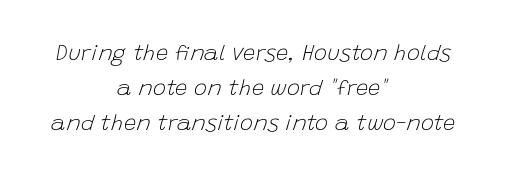
The image shows 22 px text type, italic (leaning right); set centered, normal line spacing (1.6x), normal letter spacing, not underlined.
